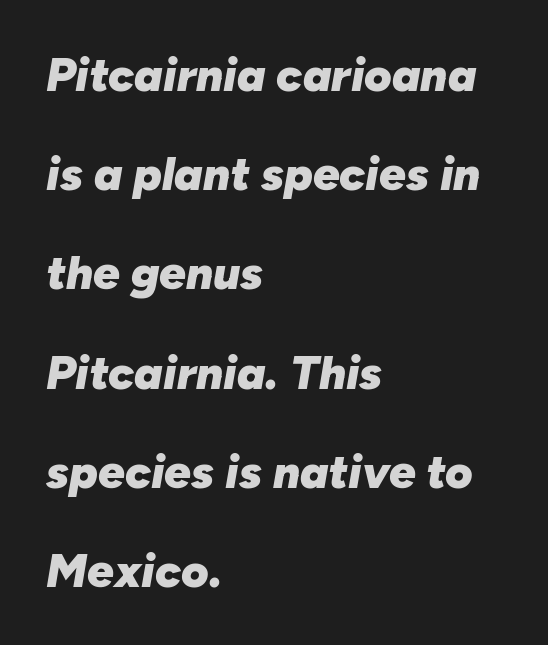
{"italic": "yes", "lean": "right", "slant_degrees": 10, "bold": "yes", "weight": "heavy", "width": "normal", "stroke_contrast": "low", "x_height": "medium", "monospaced": "no", "underline": "no", "align": "left", "line_spacing": "loose", "line_spacing_ratio": 2.11, "letter_spacing": "normal", "letter_spacing_em": 0.0, "glyph_px": 47}
